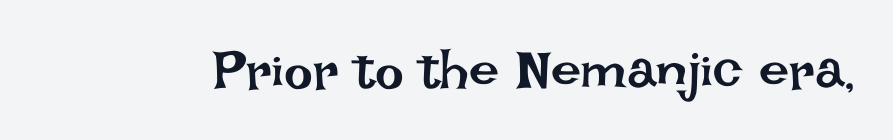
Do the characters align in a grid? No, the font is proportional. Weight: not bold — regular or lighter. The letterforms sit shoulder to shoulder at normal distance. Check under the words: just untouched page. Tall strokes in this sample are plumb rather than angled.
